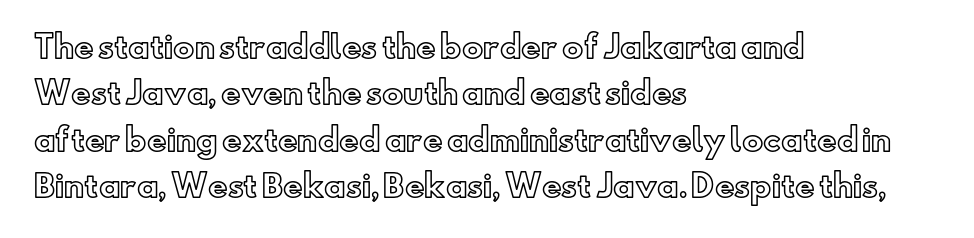
Q: Is the text italic (slanted)? A: No, it is upright.
Q: Is the text underlined? A: No.
Q: How is the paragraph aligned? A: Left-aligned.
Q: Is the spacing between letters normal or unusually wide? A: Normal.
Q: Is the spacing between lines tight, normal or loose? A: Normal.
Q: Width (condensed, normal, or wide)? A: Normal.
Q: x-height? A: Small.
Q: Monospaced? A: No.
